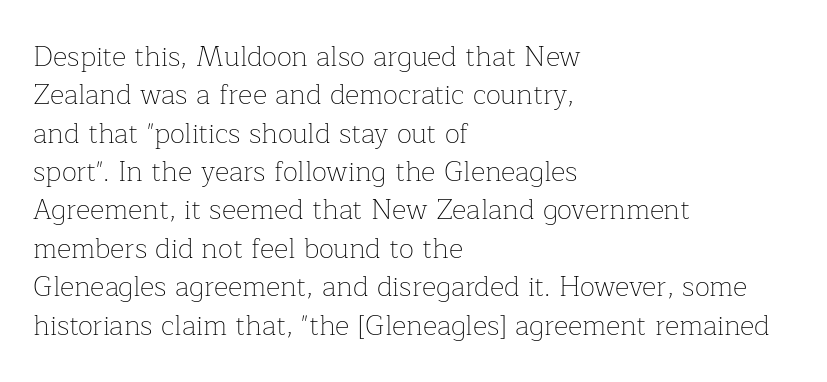
Line beginnings align vertically; line endings do not. When letters stand straight like this, we call the style roman or upright. The face used here is proportionally spaced, like ordinary book or web type. A bare baseline throughout the passage.
